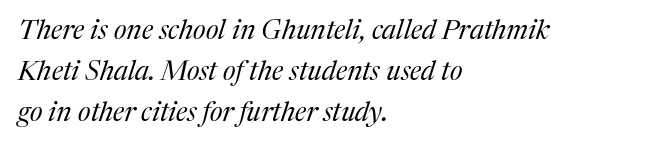
Q: Is the text bold? A: No.
Q: Is the text italic (slanted)? A: Yes, it leans right by about 17 degrees.
Q: Is the text underlined? A: No.
Q: How is the paragraph aligned? A: Left-aligned.
Q: Is the spacing between letters normal or unusually wide? A: Normal.
Q: Is the spacing between lines tight, normal or loose? A: Normal.
